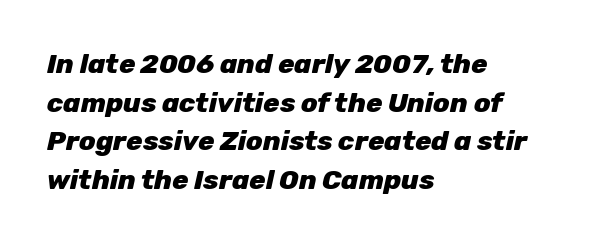
Q: Is the text bold? A: Yes.
Q: Is the text italic (slanted)? A: Yes, it leans right by about 12 degrees.
Q: Is the text underlined? A: No.
Q: How is the paragraph aligned? A: Left-aligned.
Q: Is the spacing between letters normal or unusually wide? A: Normal.
Q: Is the spacing between lines tight, normal or loose? A: Normal.
